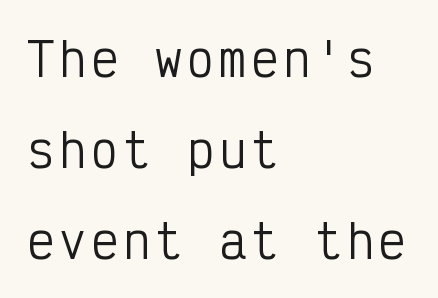
The foot of each line stays bare and open. Here the designer chose a console-style face with uniform glyph widths. Stroke terminals: plain, sans-serif. The typography opts for an upright posture over an oblique one. The passage shown stacks its lines with a broad gap. The ragged edge is on the right, which tells us the setting is flush left.
